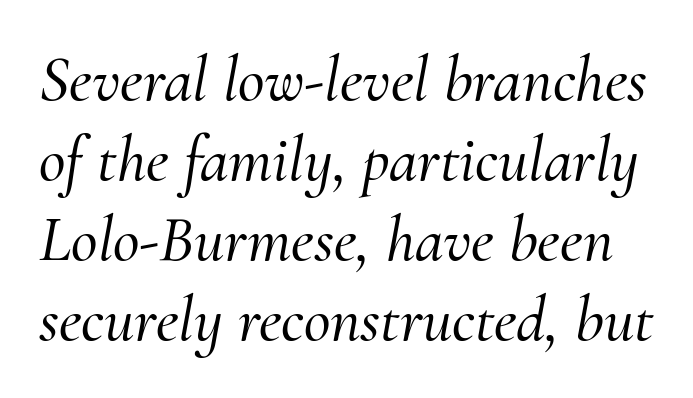
Q: Is the text italic (slanted)? A: Yes, it leans right by about 10 degrees.
Q: Is the typeface a serif or a sans-serif typeface? A: Serif.
Q: Is the text underlined? A: No.
Q: Is the spacing between letters normal or unusually wide? A: Normal.
Q: Width (condensed, normal, or wide)? A: Normal.
Q: Stroke contrast? A: Medium.
Q: x-height? A: Small.
Q: Monospaced? A: No.
